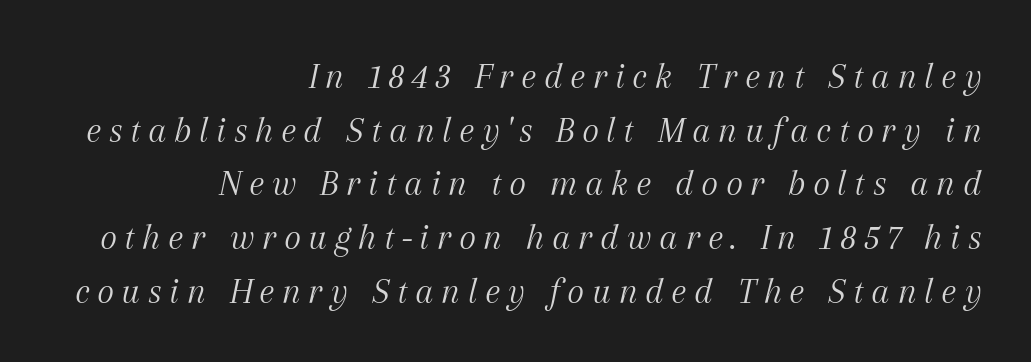
{"serif": "yes", "italic": "yes", "lean": "right", "slant_degrees": 12, "bold": "no", "weight": "light", "width": "normal", "stroke_contrast": "medium", "x_height": "medium", "monospaced": "no", "underline": "no", "align": "right", "line_spacing": "normal", "line_spacing_ratio": 1.45, "glyph_px": 37}
